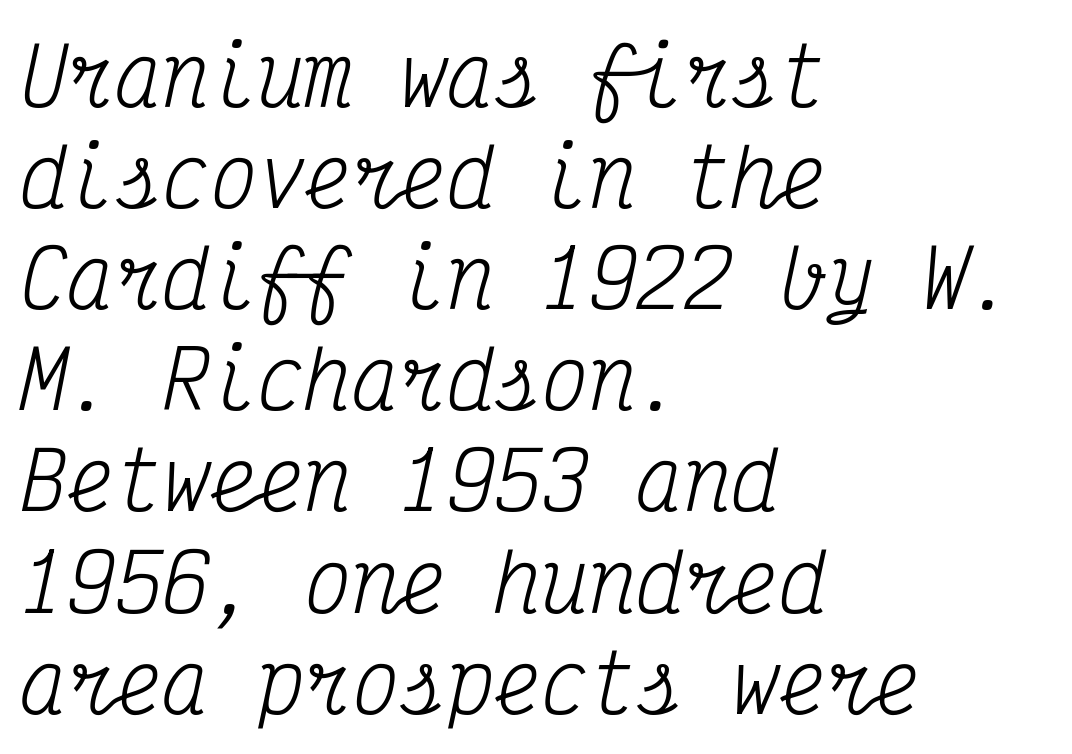
{"serif": "yes", "italic": "yes", "lean": "right", "slant_degrees": 12, "bold": "no", "weight": "regular", "width": "condensed", "stroke_contrast": "medium", "x_height": "medium", "monospaced": "yes", "underline": "no", "align": "left", "line_spacing": "normal", "line_spacing_ratio": 1.28, "letter_spacing": "normal", "letter_spacing_em": 0.0, "glyph_px": 79}
